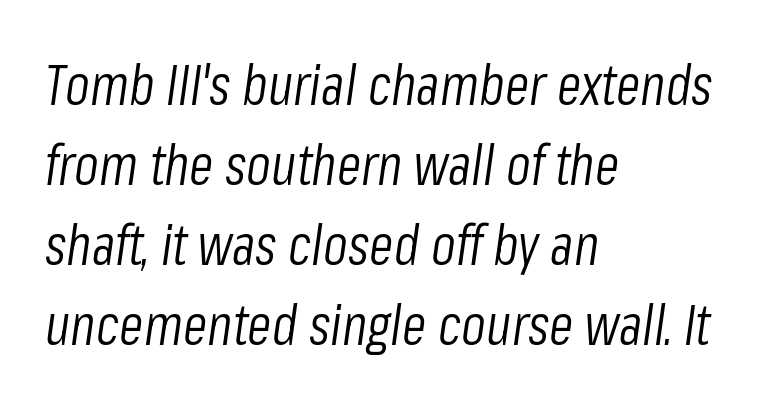
The image shows 56 px light, condensed type, italic (leaning right); set left-aligned, normal line spacing (1.43x), normal letter spacing, not underlined; low stroke contrast and a medium x-height.
